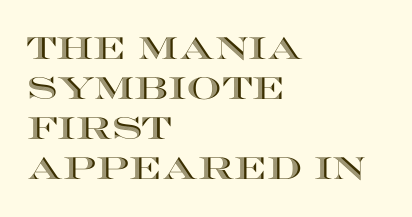
Summary of vertical rhythm: regular, with standard interline spacing. Proportional: the letters do not fall into vertical columns. The letters sit at their default tracking, neither squeezed nor spread. It's the straight-up-and-down kind of type. Teacher's note: observe the even left margin — that is flush-left alignment.
